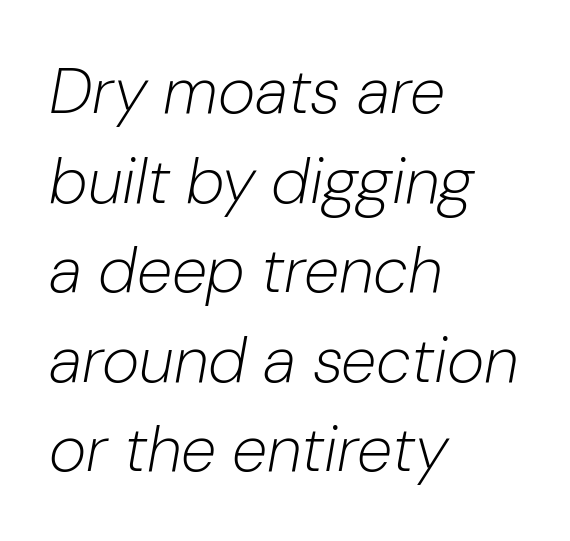
Ink coverage per letter is moderate at most. Tracking value appears to be zero — textbook default spacing. No word sits above an underline. In terms of leading, this rendering sits right in the middle. There's an unmistakable incline to the writing here. One-word summary of the alignment: left.
